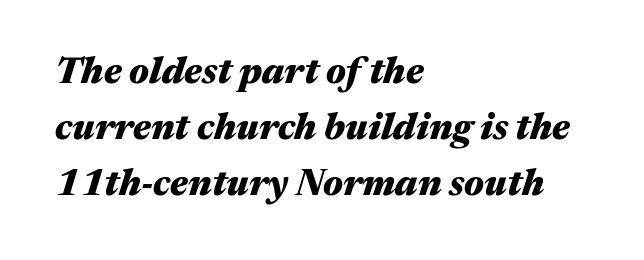
The image shows 37 px heavy, wide type, italic (leaning right); set left-aligned, normal line spacing (1.51x), normal letter spacing, not underlined; medium stroke contrast and a medium x-height.
